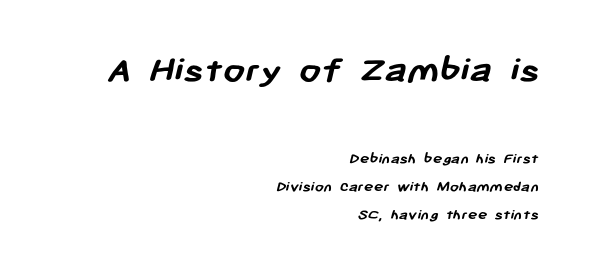
Underlining? Definitely not there. Bigger letters appear in the top chunk; the bottom chunk is reduced. The line texture is even and compact thanks to regular tracking. Is the type bold? Yes — the strokes are clearly thick and heavy. Examine the stroke ends and you'll find no serifs. The letters advance in unequal steps, a hallmark of proportional type.
